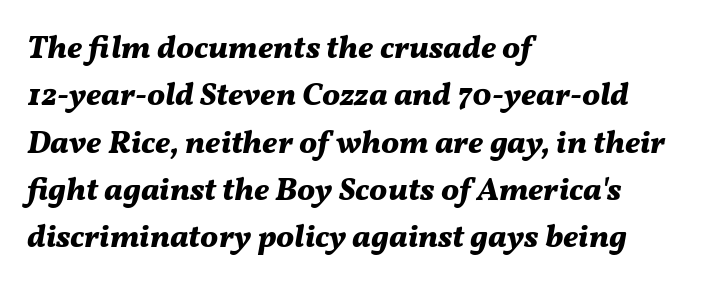
The characters look thick and weighty, a clear bold. These lines stack with their left ends in a neat column. Honestly, the letter spacing is just normal — you wouldn't notice it. These lines are rendered in a variable-pitch font. The passage shown stacks its lines at a standard gap. The space beneath each line is pristine and unruled.
